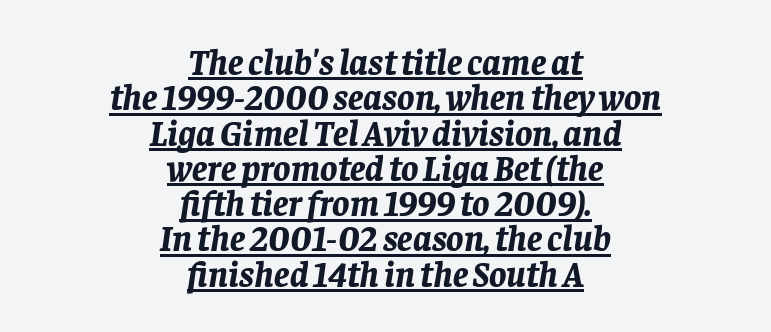
Q: Is the text bold? A: Yes.
Q: Is the text italic (slanted)? A: Yes, it leans right by about 8 degrees.
Q: Is the text underlined? A: Yes.
Q: How is the paragraph aligned? A: Centered.
Q: Is the spacing between letters normal or unusually wide? A: Normal.
Q: Is the spacing between lines tight, normal or loose? A: Tight.
Q: Width (condensed, normal, or wide)? A: Normal.
Q: Stroke contrast? A: Low.
Q: x-height? A: Large.
Q: Monospaced? A: No.
